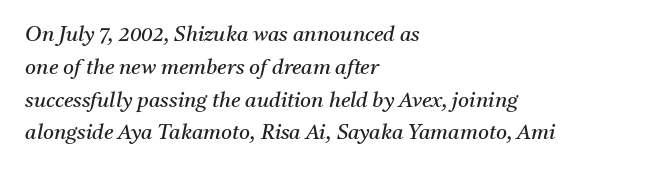
Q: Is the text bold? A: No.
Q: Is the text italic (slanted)? A: Yes, it leans right by about 11 degrees.
Q: Is the text underlined? A: No.
Q: How is the paragraph aligned? A: Left-aligned.
Q: Is the spacing between letters normal or unusually wide? A: Normal.
Q: Is the spacing between lines tight, normal or loose? A: Normal.
